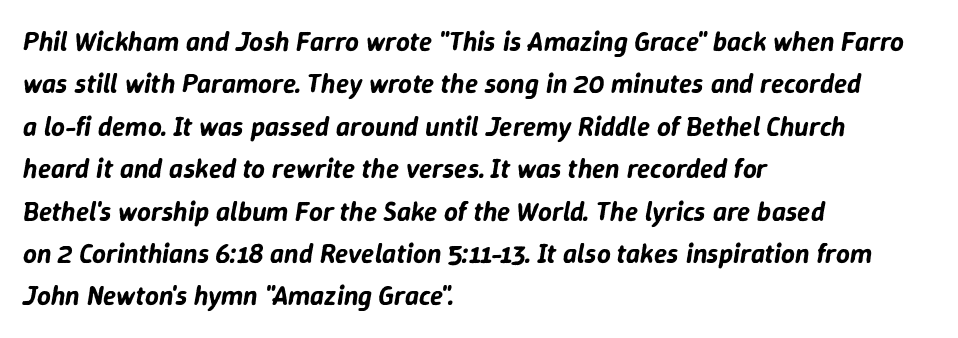
Descenders are the only things crossing below the line. The lettering tilts uniformly, giving the passage an italic look. The lines sit at an ordinary, default distance from one another. Every row of glyphs begins at an identical x-position on the left.
